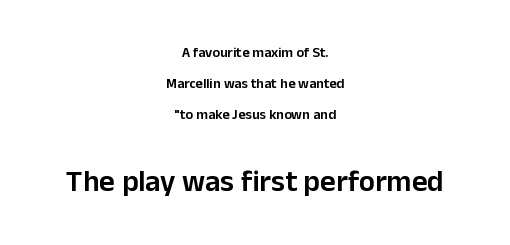
{"serif": "no", "italic": "no", "bold": "semi", "weight": "semibold", "width": "normal", "stroke_contrast": "low", "x_height": "medium", "monospaced": "no", "underline": "no", "align": "center", "line_spacing": "loose", "line_spacing_ratio": 2.23, "letter_spacing": "normal", "letter_spacing_em": 0.0, "larger_block": "second", "size_ratio": 2.14, "glyph_px": 30}
